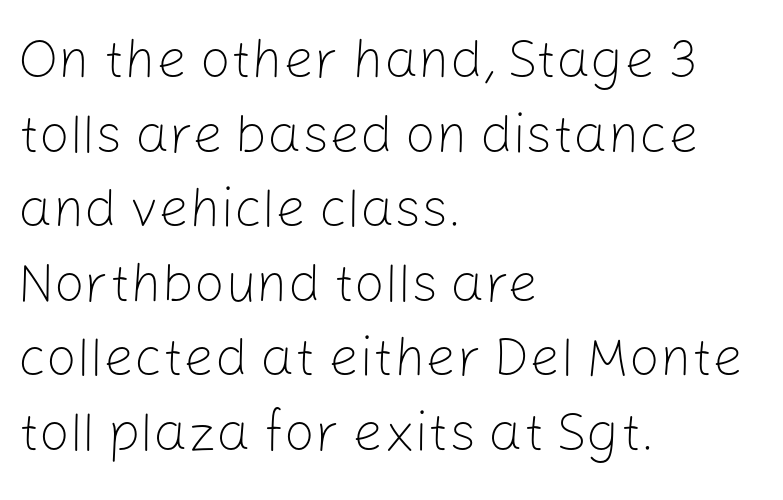
{"serif": "no", "italic": "no", "bold": "no", "weight": "light", "width": "normal", "stroke_contrast": "low", "x_height": "medium", "monospaced": "no", "underline": "no", "align": "left", "line_spacing": "normal", "line_spacing_ratio": 1.38, "letter_spacing": "normal", "letter_spacing_em": 0.0, "glyph_px": 54}
